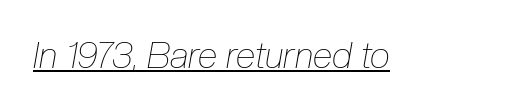
{"italic": "yes", "lean": "right", "slant_degrees": 10, "bold": "no", "weight": "thin", "width": "condensed", "stroke_contrast": "low", "x_height": "medium", "monospaced": "no", "underline": "yes", "letter_spacing": "normal", "letter_spacing_em": 0.0, "glyph_px": 36}
